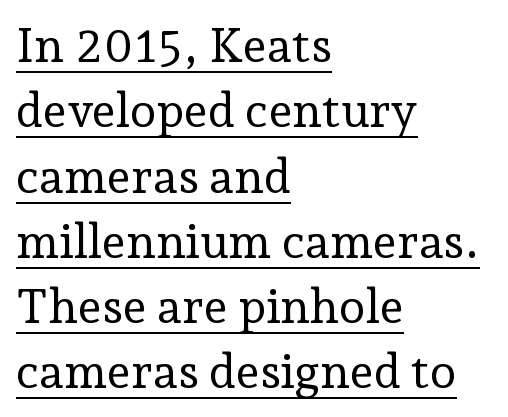
The image shows 48 px regular-weight serif type, upright; set left-aligned, normal line spacing (1.36x), normal letter spacing, underlined; low stroke contrast and a medium x-height.
